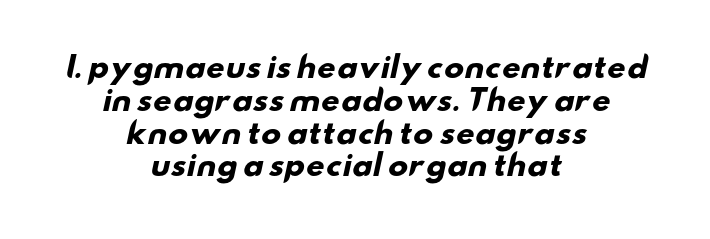
{"serif": "no", "bold": "yes", "weight": "heavy", "width": "wide", "stroke_contrast": "low", "x_height": "small", "monospaced": "no", "underline": "no", "align": "center", "line_spacing": "tight", "line_spacing_ratio": 1.13, "letter_spacing": "normal", "letter_spacing_em": 0.0, "glyph_px": 29}
